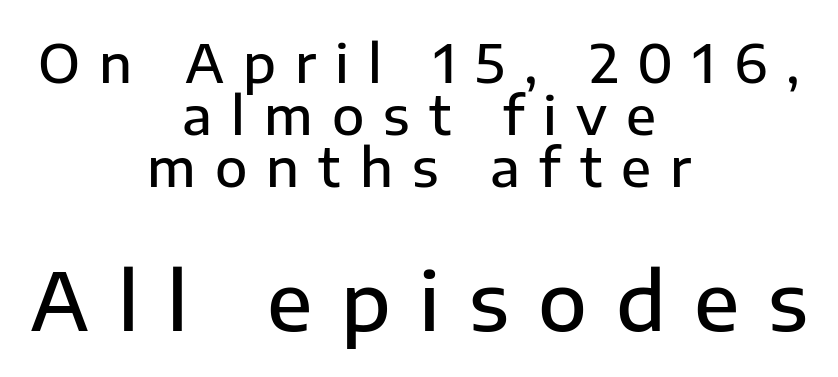
{"serif": "no", "italic": "no", "bold": "semi", "weight": "semibold", "width": "normal", "stroke_contrast": "low", "x_height": "medium", "monospaced": "no", "underline": "no", "align": "center", "line_spacing": "tight", "line_spacing_ratio": 0.98, "letter_spacing": "wide", "letter_spacing_em": 0.36, "larger_block": "second", "size_ratio": 1.51, "glyph_px": 80}
